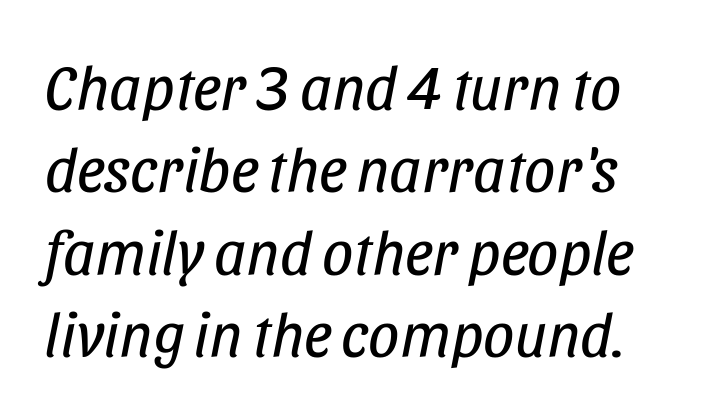
{"italic": "yes", "lean": "right", "slant_degrees": 11, "bold": "no", "weight": "regular", "width": "condensed", "stroke_contrast": "low", "x_height": "large", "monospaced": "no", "underline": "no", "align": "left", "line_spacing": "normal", "line_spacing_ratio": 1.33, "letter_spacing": "normal", "letter_spacing_em": 0.0, "glyph_px": 62}
